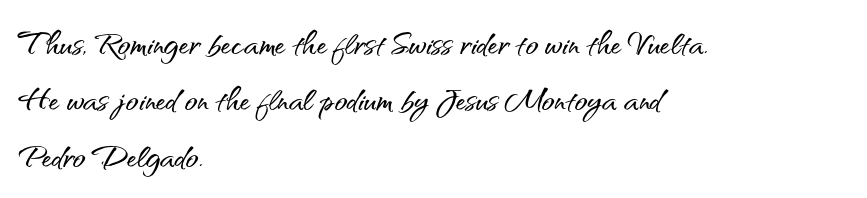
Q: Is the text italic (slanted)? A: Yes.
Q: Is the typeface a serif or a sans-serif typeface? A: Sans-serif.
Q: Is the text underlined? A: No.
Q: How is the paragraph aligned? A: Left-aligned.
Q: Is the spacing between letters normal or unusually wide? A: Normal.
Q: Is the spacing between lines tight, normal or loose? A: Normal.
Q: Width (condensed, normal, or wide)? A: Normal.
Q: Stroke contrast? A: Medium.
Q: x-height? A: Small.
Q: Monospaced? A: No.
